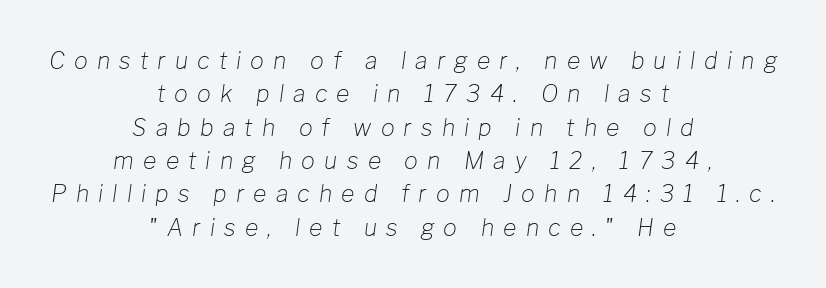
There is plenty of visible air inserted between adjacent glyphs. The lines sit at an ordinary, default distance from one another. The whole block is typeset with a tilt. On a weight scale, this lands at 450 or below. This sample is center-justified, so both line endings float freely. Has an underline been added? It has not.
